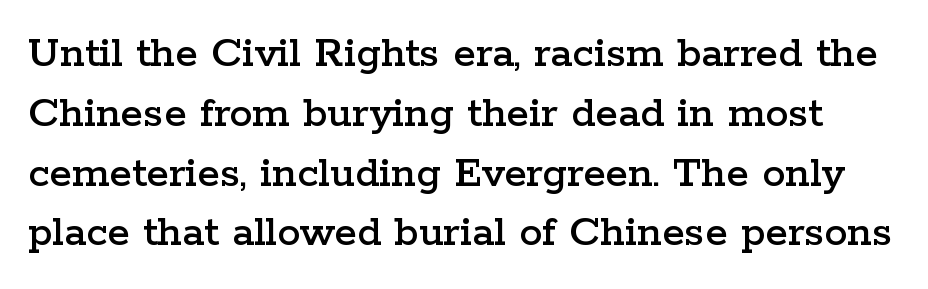
{"serif": "yes", "italic": "no", "width": "wide", "stroke_contrast": "low", "x_height": "medium", "monospaced": "no", "underline": "no", "line_spacing": "normal", "line_spacing_ratio": 1.3, "letter_spacing": "normal", "letter_spacing_em": 0.0, "glyph_px": 46}
